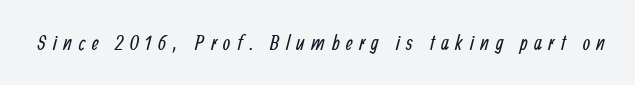
The image shows 21 px text type; set unusually wide letter spacing (+0.31 em), not underlined.
